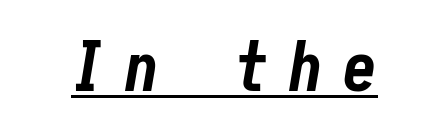
The image shows 68 px bold, condensed type, italic (leaning right); set unusually wide letter spacing (+0.3 em), underlined; low stroke contrast and a medium x-height.
